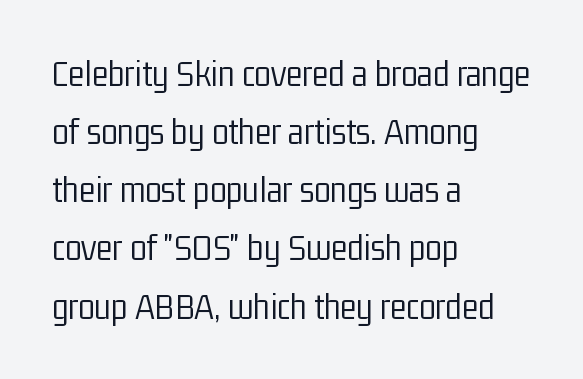
Q: Is the text bold? A: No.
Q: Is the text italic (slanted)? A: No, it is upright.
Q: Is the typeface a serif or a sans-serif typeface? A: Sans-serif.
Q: Is the text underlined? A: No.
Q: How is the paragraph aligned? A: Left-aligned.
Q: Is the spacing between letters normal or unusually wide? A: Normal.
Q: Is the spacing between lines tight, normal or loose? A: Normal.
Q: Width (condensed, normal, or wide)? A: Condensed.
Q: Stroke contrast? A: Low.
Q: x-height? A: Medium.
Q: Monospaced? A: No.
